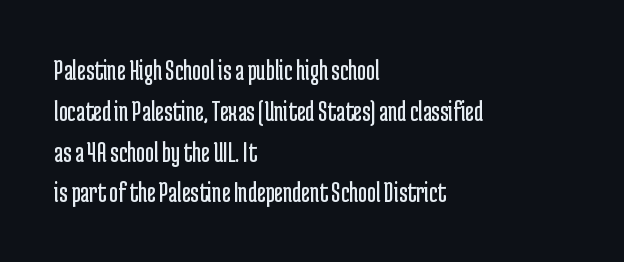
Q: Is the text bold? A: No.
Q: Is the text italic (slanted)? A: No, it is upright.
Q: Is the typeface a serif or a sans-serif typeface? A: Sans-serif.
Q: Is the text underlined? A: No.
Q: How is the paragraph aligned? A: Left-aligned.
Q: Is the spacing between letters normal or unusually wide? A: Normal.
Q: Is the spacing between lines tight, normal or loose? A: Normal.
Q: Width (condensed, normal, or wide)? A: Condensed.
Q: Stroke contrast? A: Low.
Q: x-height? A: Medium.
Q: Monospaced? A: No.
